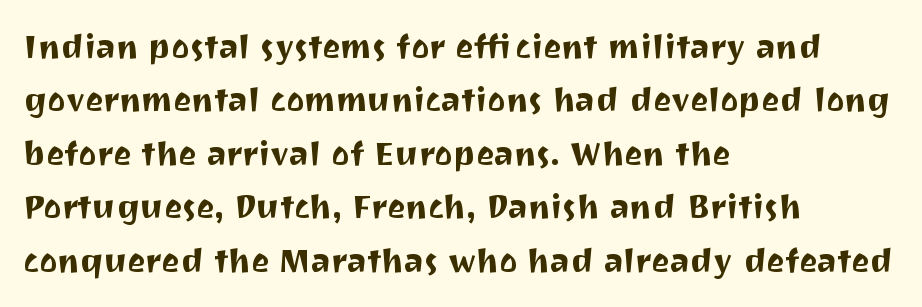
Between one letter and the next there's only the usual sliver of space. Does the type have serifs? No, each stem ends abruptly. The specimen reads as upright at a glance. The lines are quadded left.
